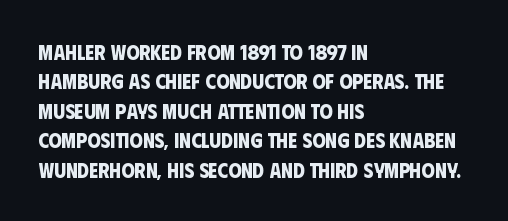
Quick note: interline space is typical. These lines are set flush left with a ragged right edge. Nothing unusual about the tracking: characters are spaced as the font intends. Decoration check: the copy has no underline. Heavy, bold letterforms.
